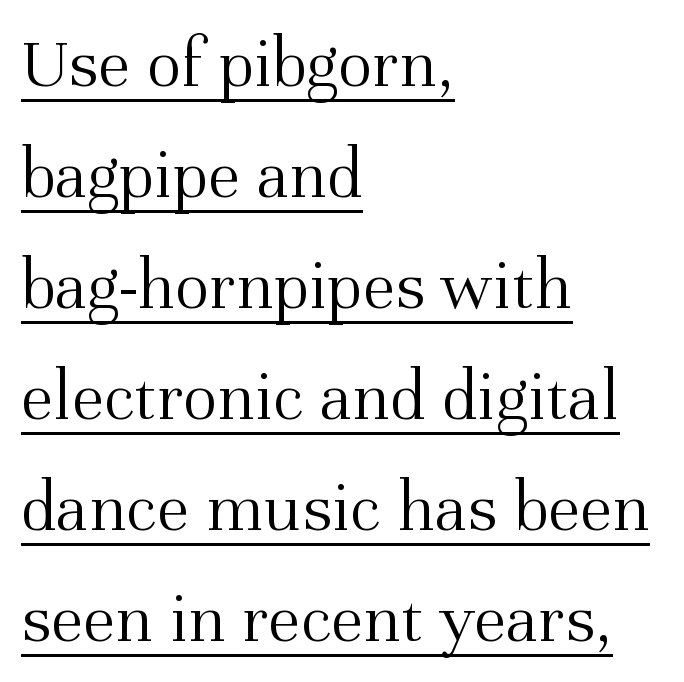
The image shows 73 px light serif type, upright; set left-aligned, normal line spacing (1.52x), normal letter spacing, underlined; medium stroke contrast and a medium x-height.
